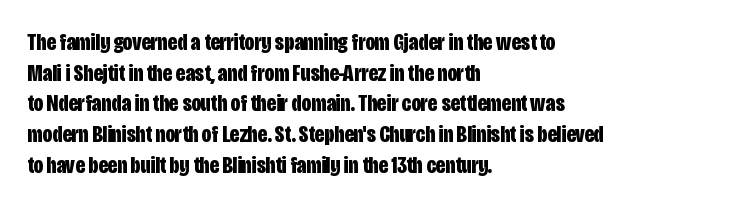
Summary of weight: heavy, a full bold. Tracking value appears to be zero — textbook default spacing. No italicization has been applied; the sample stays upright. The words here are not underlined. A normal amount of white space separates one row of letters from the next.
